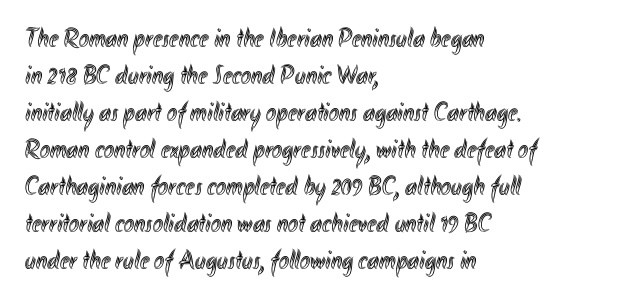
Q: Is the text italic (slanted)? A: Yes.
Q: Is the text underlined? A: No.
Q: How is the paragraph aligned? A: Left-aligned.
Q: Is the spacing between letters normal or unusually wide? A: Normal.
Q: Is the spacing between lines tight, normal or loose? A: Normal.
